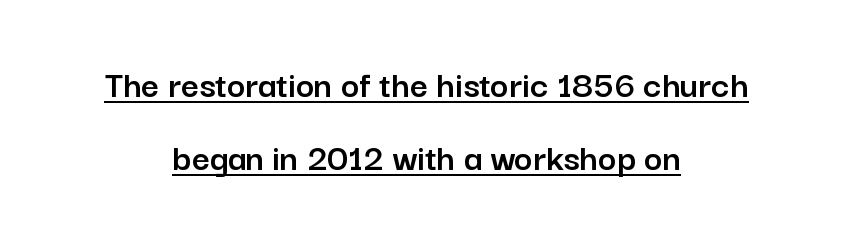
No feet cap the strokes, marking this as sans-serif type. Is this a fixed-width face? No — the glyphs have proportional, varying widths. A continuous stroke trails under the words, as in a hyperlink. Short note: letters normally spaced. Neither beginnings nor endings align; midpoints do.
